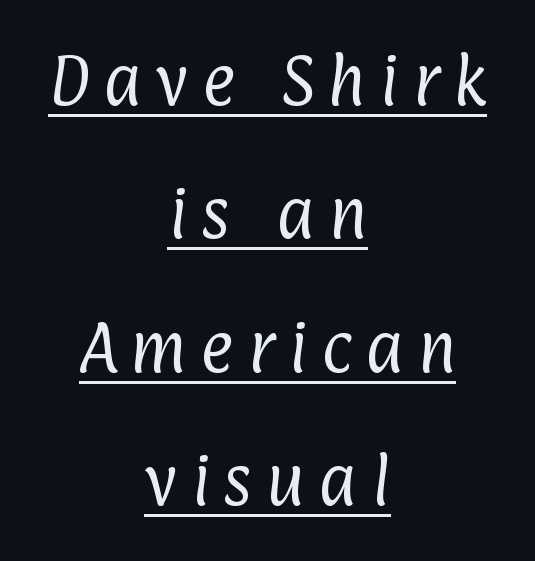
Are there feet on the stems? There aren't — it's a sans. A quiet, ordinary-to-light weight characterises the typeface. If you folded the block vertically in half, each line would mirror itself in length. Caption: expanded tracking, letters set apart. Notice how a bar underscores the lettering throughout.
